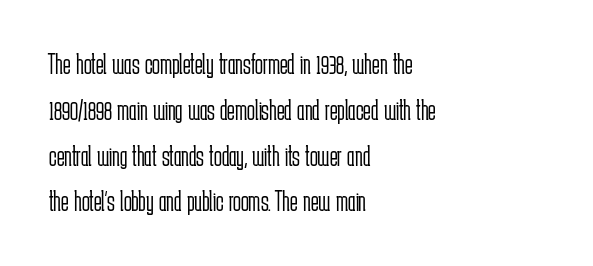
The line texture is even and compact thanks to regular tracking. The passage shown is typed in a proportional face where columns would drift. In CSS terms this would be text-align: left. Letters have the restrained weight of plain body copy at most. A bare baseline throughout the passage.
